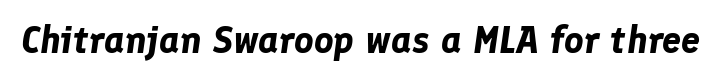
Q: Is the text bold? A: Yes.
Q: Is the text italic (slanted)? A: Yes, it leans right by about 8 degrees.
Q: Is the text underlined? A: No.
Q: Is the spacing between letters normal or unusually wide? A: Normal.
Q: Width (condensed, normal, or wide)? A: Normal.
Q: Stroke contrast? A: Low.
Q: x-height? A: Medium.
Q: Monospaced? A: No.
